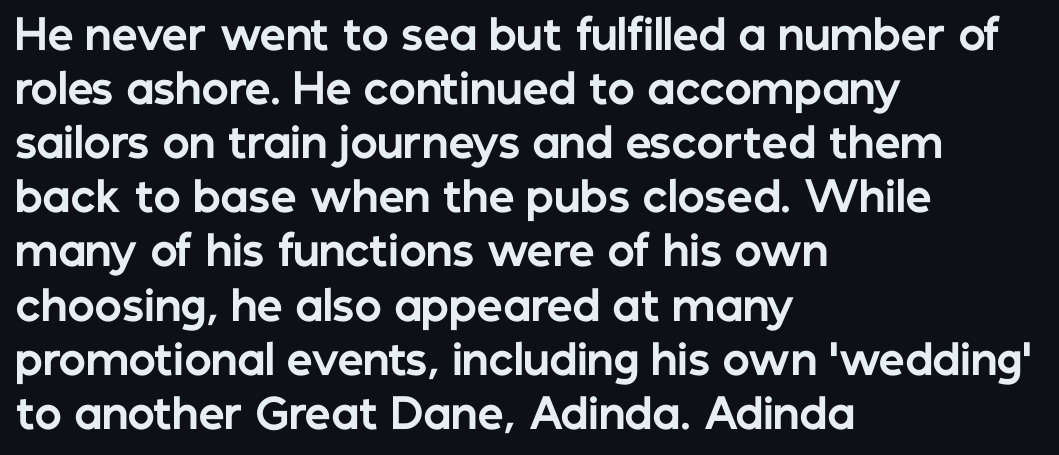
No extra tracking has been applied to these lines. All the whitespace from short lines collects on the right. Here the designer chose a conventional face with non-uniform glyph widths. The passage shown is not underscored anywhere. These words are printed bold, with thick strokes throughout. Interline gaps are of average width in this sample.
